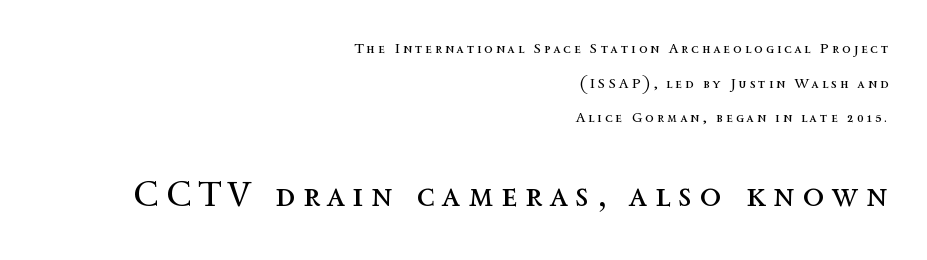
The image shows 35 px regular-weight type, upright; set right-aligned, loose line spacing (2.47x), unusually wide letter spacing (+0.22 em), not underlined; the second (bottom) block is 2.5x larger; a medium x-height.
